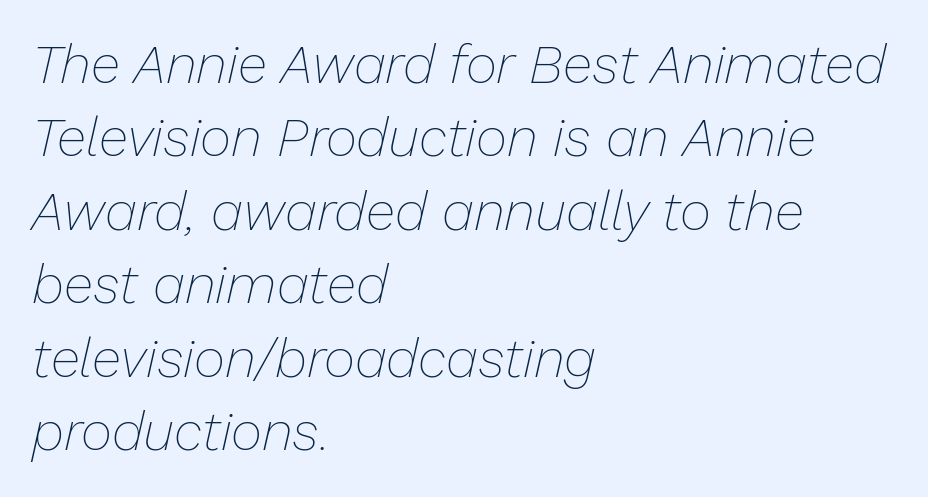
The image shows 54 px thin type, italic (leaning right); set left-aligned, normal line spacing (1.36x), normal letter spacing, not underlined; low stroke contrast and a medium x-height.
